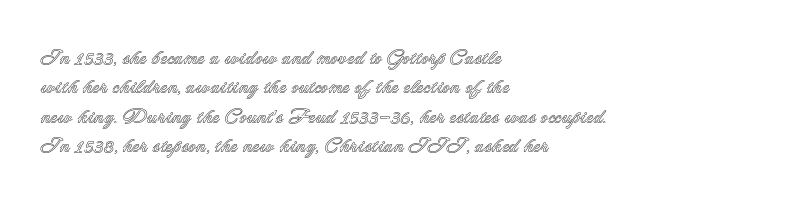
{"underline": "no", "align": "left", "line_spacing": "normal", "line_spacing_ratio": 1.4, "letter_spacing": "normal", "letter_spacing_em": 0.0, "glyph_px": 21}
